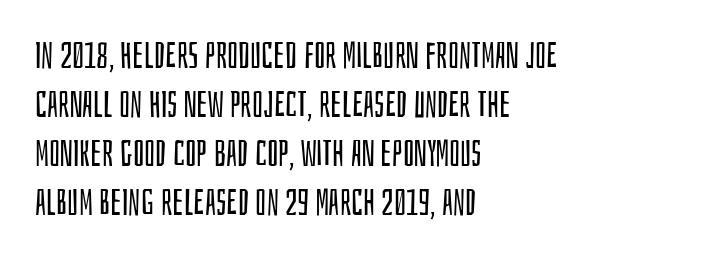
The image shows 36 px regular-weight, condensed sans-serif type, upright; set left-aligned, normal line spacing (1.36x), normal letter spacing, not underlined; low stroke contrast and a large x-height.
